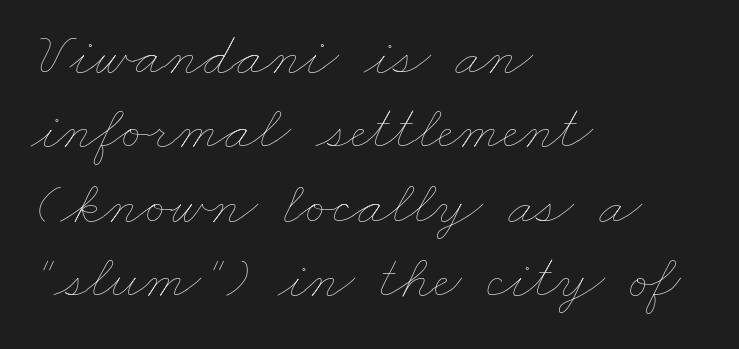
The image shows 62 px thin, wide type; set left-aligned, line spacing 1.2x, normal letter spacing, not underlined; low stroke contrast and a small x-height.
